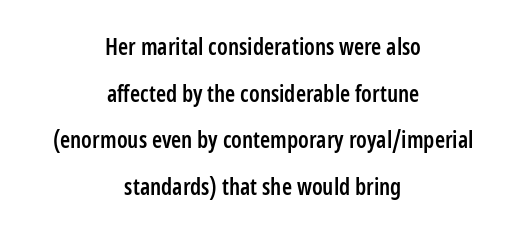
The compositor balanced each line on the midline. Posture: vertical. The rendering uses a large line-height, opening up the rows. The letterforms sit shoulder to shoulder at normal distance. Strokes here are thickened, but only to semibold level. Plain, unruled lines of type.
